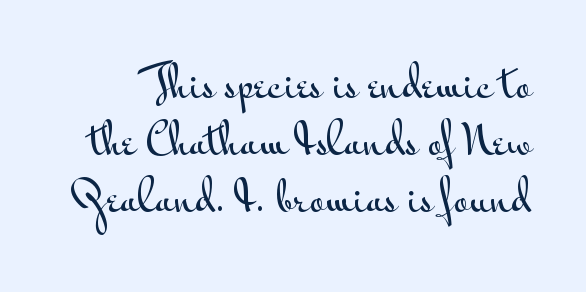
Q: Is the text italic (slanted)? A: Yes.
Q: Is the typeface a serif or a sans-serif typeface? A: Sans-serif.
Q: Is the text underlined? A: No.
Q: Is the spacing between letters normal or unusually wide? A: Normal.
Q: Is the spacing between lines tight, normal or loose? A: Normal.
Q: Width (condensed, normal, or wide)? A: Wide.
Q: Stroke contrast? A: Medium.
Q: x-height? A: Small.
Q: Monospaced? A: No.
